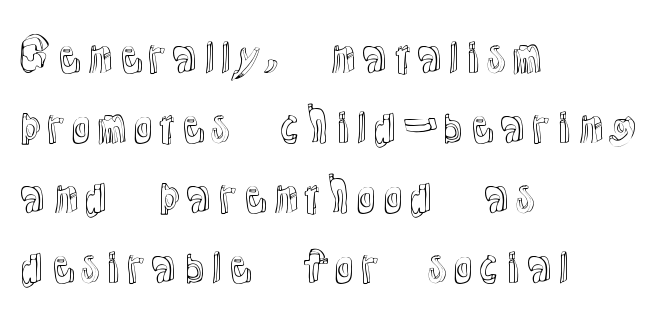
The image shows 44 px text type, upright; set left-aligned, normal line spacing (1.59x), normal letter spacing, not underlined; a medium x-height.
